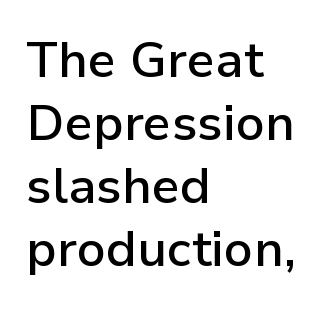
{"serif": "no", "italic": "no", "bold": "semi", "weight": "semibold", "width": "normal", "stroke_contrast": "low", "x_height": "medium", "monospaced": "no", "underline": "no", "align": "left", "line_spacing": "normal", "line_spacing_ratio": 1.26, "letter_spacing": "normal", "letter_spacing_em": 0.0, "glyph_px": 50}
